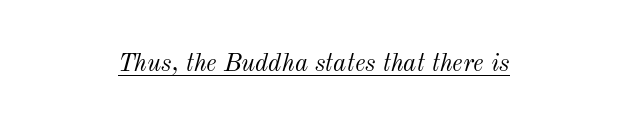
{"italic": "yes", "lean": "right", "slant_degrees": 12, "bold": "no", "underline": "yes", "align": "center", "letter_spacing": "normal", "letter_spacing_em": 0.0, "glyph_px": 25}
